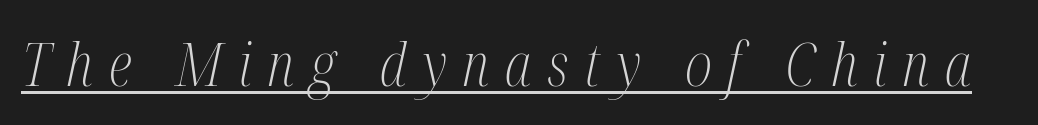
The image shows 60 px light, condensed serif type, italic (leaning right); set unusually wide letter spacing (+0.26 em), underlined; medium stroke contrast and a medium x-height.
